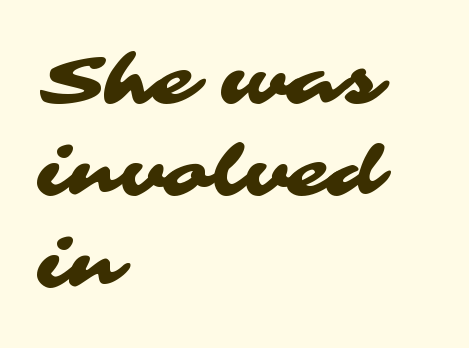
The leading is moderate, giving the passage an even texture. Characters follow at the spacing the type designer built in. Descenders are the only things crossing below the line. All the whitespace from short lines collects on the right. Here the designer chose a conventional face with non-uniform glyph widths.
